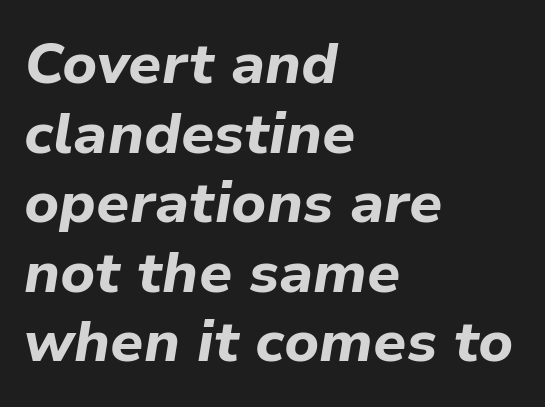
{"italic": "yes", "lean": "right", "slant_degrees": 9, "bold": "yes", "weight": "bold", "width": "normal", "stroke_contrast": "low", "x_height": "medium", "monospaced": "no", "underline": "no", "align": "left", "line_spacing_ratio": 1.2, "letter_spacing": "normal", "letter_spacing_em": 0.0, "glyph_px": 58}
